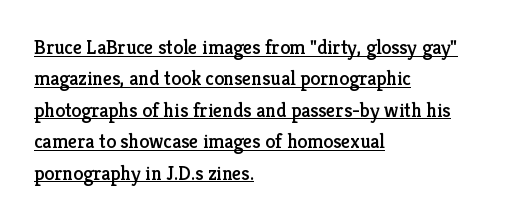
Q: Is the text italic (slanted)? A: No, it is upright.
Q: Is the text underlined? A: Yes.
Q: How is the paragraph aligned? A: Left-aligned.
Q: Is the spacing between letters normal or unusually wide? A: Normal.
Q: Is the spacing between lines tight, normal or loose? A: Normal.
